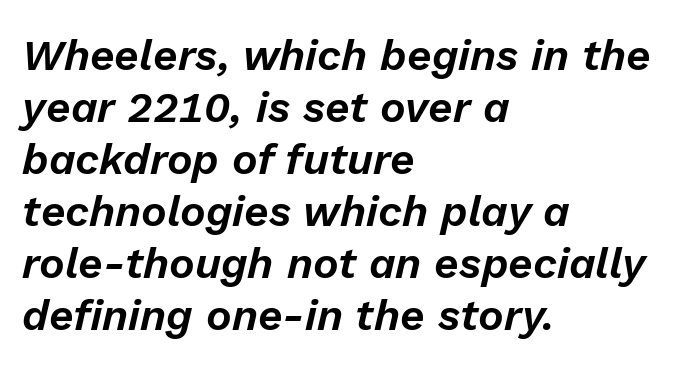
{"italic": "yes", "lean": "right", "slant_degrees": 13, "width": "normal", "stroke_contrast": "low", "x_height": "medium", "monospaced": "no", "underline": "no", "align": "left", "line_spacing_ratio": 1.21, "letter_spacing": "normal", "letter_spacing_em": 0.0, "glyph_px": 43}
